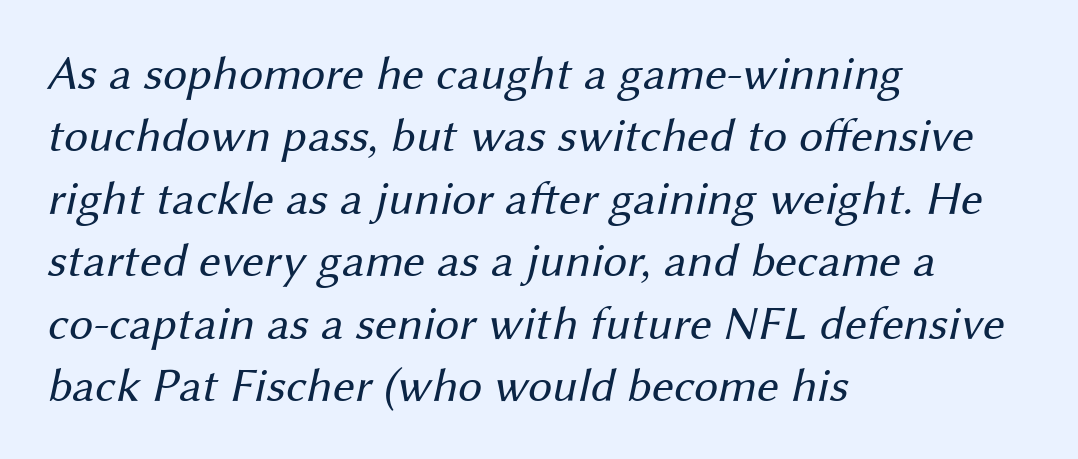
The image shows 48 px regular-weight sans-serif type; set left-aligned, normal line spacing (1.3x), normal letter spacing, not underlined; medium stroke contrast and a medium x-height.
